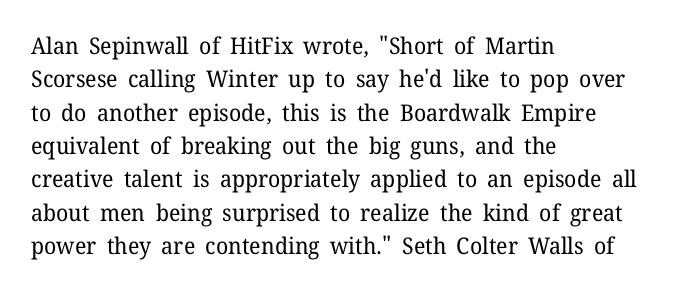
How would I describe the line gaps? Plain and ordinary. Just letters on the line, the space beneath them empty. Alignment: flush left. In terms of posture, this sample is upright.
